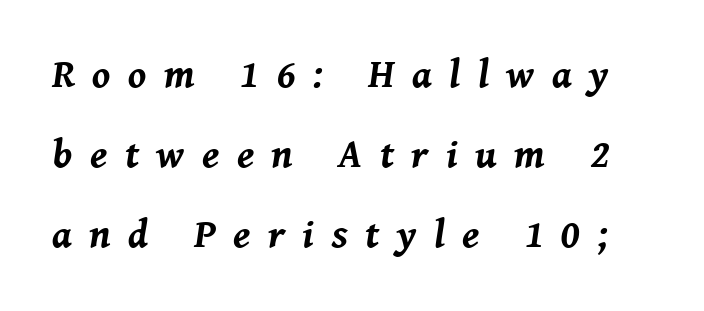
Underline: absent. Students, this is bold: see how much ink each stroke carries. Widely set lines give the paragraph a tall, airy silhouette. Here the designer chose a conventional face with non-uniform glyph widths. Slanted lettering throughout.
